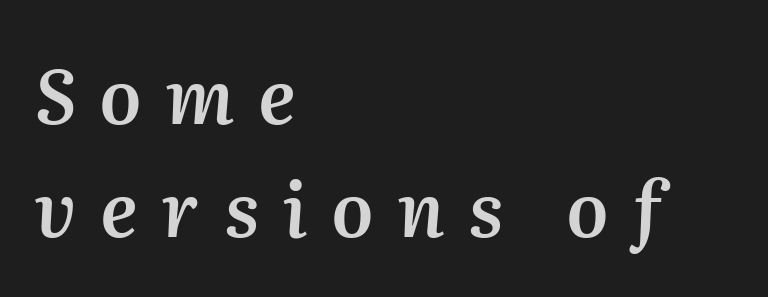
{"italic": "yes", "lean": "right", "slant_degrees": 2, "bold": "semi", "weight": "semibold", "width": "normal", "stroke_contrast": "medium", "x_height": "medium", "monospaced": "no", "underline": "no", "align": "left", "line_spacing": "normal", "line_spacing_ratio": 1.51, "letter_spacing": "wide", "letter_spacing_em": 0.32, "glyph_px": 75}
